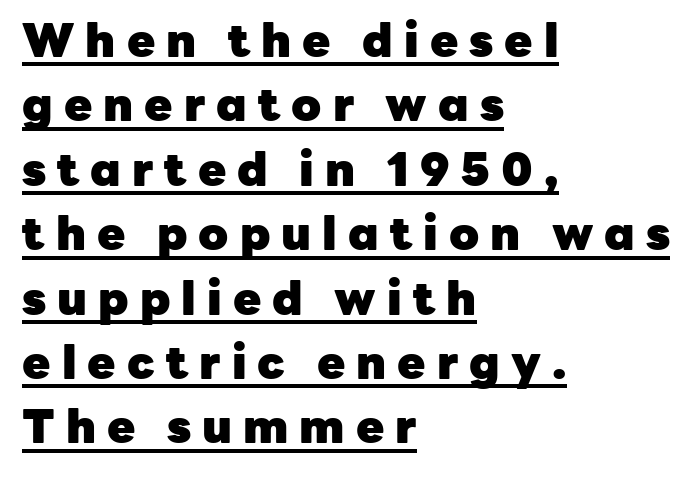
{"serif": "no", "italic": "no", "bold": "yes", "weight": "heavy", "width": "normal", "stroke_contrast": "low", "x_height": "medium", "monospaced": "no", "underline": "yes", "align": "left", "line_spacing": "normal", "line_spacing_ratio": 1.4, "letter_spacing": "wide", "letter_spacing_em": 0.24, "glyph_px": 46}
